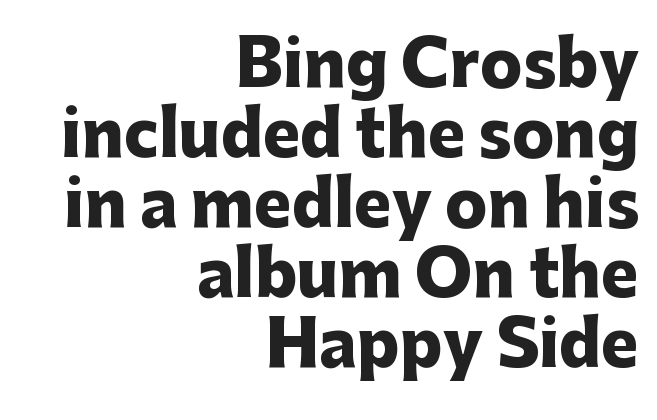
Serif or sans? Sans — the stroke terminals are bare. The passage shown is not underscored anywhere. Compared with typical body copy, the letter spacing here is the same. Each line ends at the same right margin while the left side varies. Looks like regular typesetting: each glyph gets only the width it needs. Posture: vertical.
